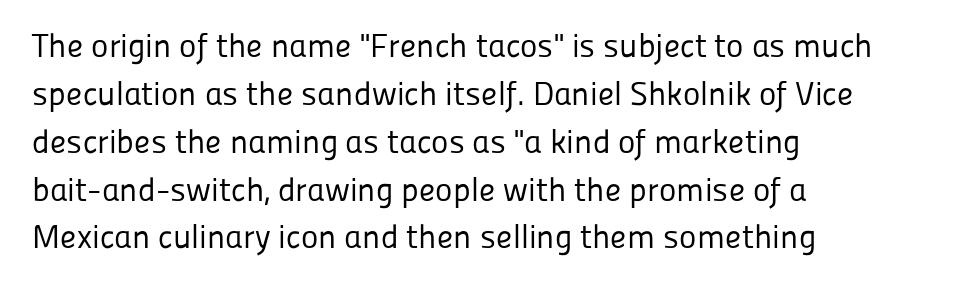
{"serif": "no", "italic": "no", "bold": "no", "weight": "regular", "width": "normal", "stroke_contrast": "low", "x_height": "medium", "monospaced": "no", "underline": "no", "align": "left", "line_spacing": "normal", "line_spacing_ratio": 1.45, "letter_spacing": "normal", "letter_spacing_em": 0.0, "glyph_px": 33}
